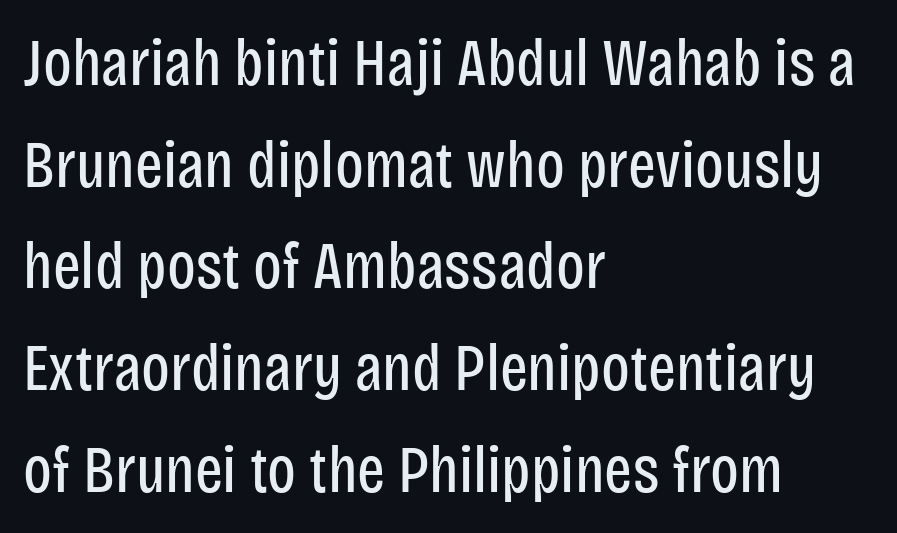
{"serif": "no", "italic": "no", "bold": "no", "weight": "regular", "width": "condensed", "stroke_contrast": "low", "x_height": "large", "monospaced": "no", "underline": "no", "align": "left", "line_spacing": "normal", "line_spacing_ratio": 1.54, "letter_spacing": "normal", "letter_spacing_em": 0.0, "glyph_px": 66}
